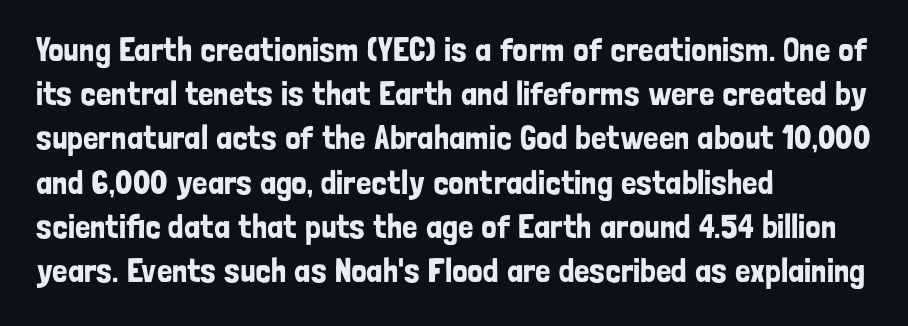
Q: Is the text italic (slanted)? A: No, it is upright.
Q: Is the typeface a serif or a sans-serif typeface? A: Sans-serif.
Q: Is the text underlined? A: No.
Q: How is the paragraph aligned? A: Left-aligned.
Q: Is the spacing between letters normal or unusually wide? A: Normal.
Q: Is the spacing between lines tight, normal or loose? A: Normal.
Q: Width (condensed, normal, or wide)? A: Condensed.
Q: Stroke contrast? A: Low.
Q: x-height? A: Medium.
Q: Monospaced? A: No.
